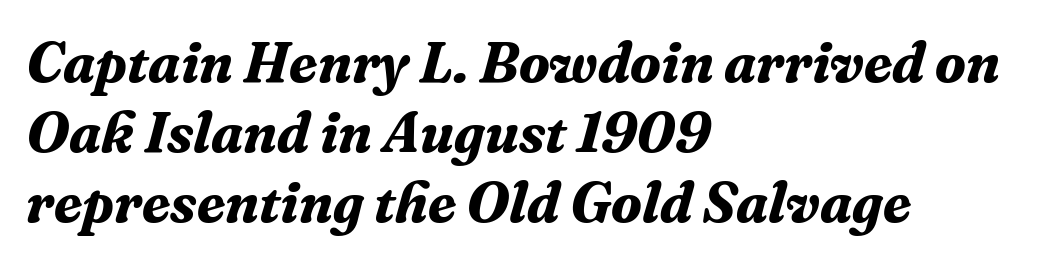
The gap between lines stays unmarked. The passage shown is typed in a proportional face where columns would drift. The face used here has a pronounced slope to its letters. Alignment: flush left.
